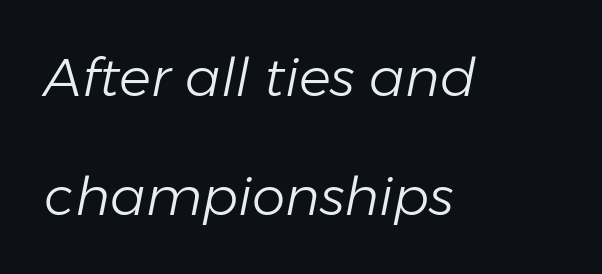
The image shows 53 px light type, italic (leaning right); set left-aligned, loose line spacing (2.25x), normal letter spacing, not underlined; low stroke contrast and a medium x-height.
